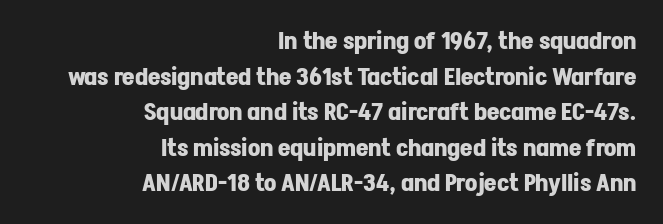
Notice how descenders clear the ascenders below comfortably — that's standard leading. The face used here is rendered with its standard letterfit. The space beneath each line is pristine and unruled. The axis of the letterforms is exactly vertical. Caption: bold face, heavy strokes. The compositor pushed each line to the right boundary.
